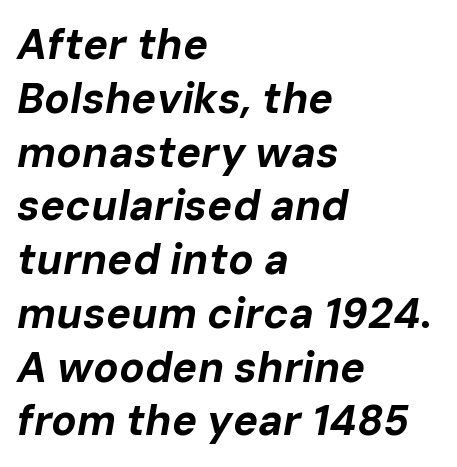
The image shows 42 px bold type, italic (leaning right); set left-aligned, normal line spacing (1.28x), normal letter spacing, not underlined; low stroke contrast and a medium x-height.
